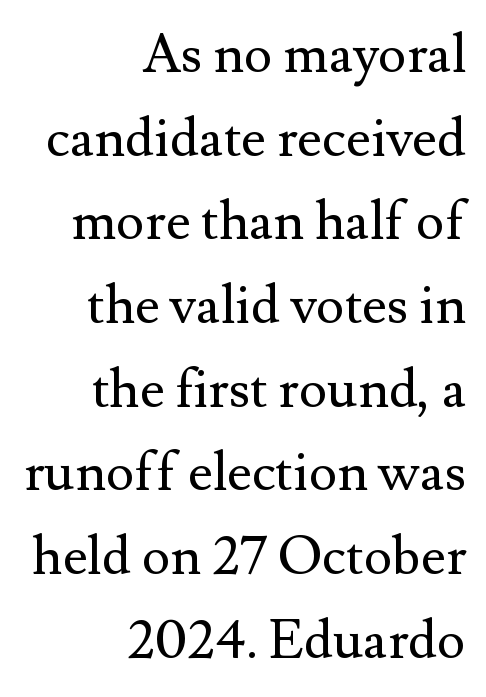
The image shows 54 px regular-weight serif type, upright; set right-aligned, normal line spacing (1.55x), normal letter spacing, not underlined; medium stroke contrast and a small x-height.
